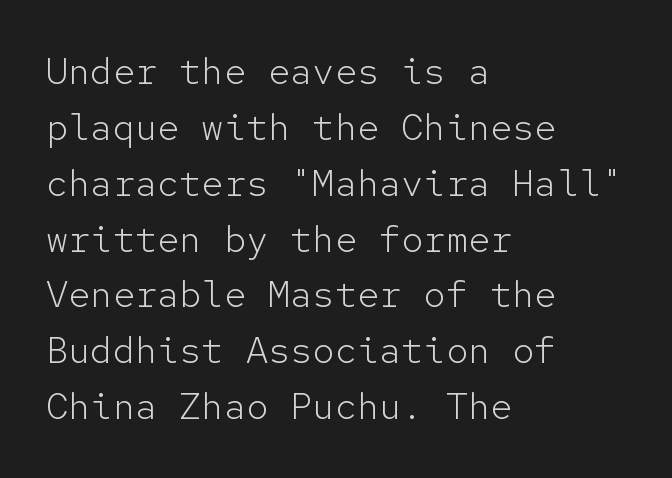
The image shows 37 px light sans-serif type, upright, monospaced; set left-aligned, normal line spacing (1.51x), normal letter spacing, not underlined; low stroke contrast and a medium x-height.
